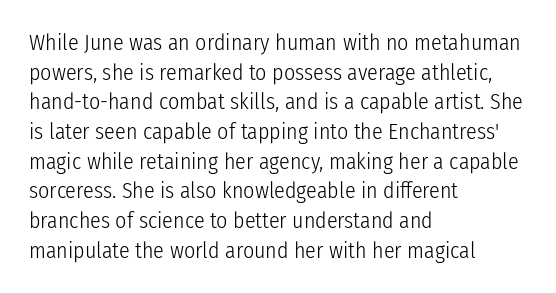
The image shows 22 px text type, upright; set left-aligned, normal line spacing (1.35x), normal letter spacing, not underlined.
